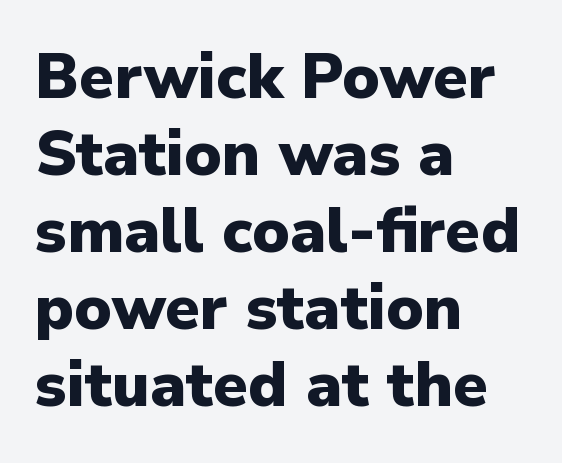
Descenders are the only things crossing below the line. Quick note: not italic, upright. These lines carry a lot of weight — the face is fully bold. These lines are rendered in a variable-pitch font. Which margin do the lines hug? The left one — the right edge is uneven.
